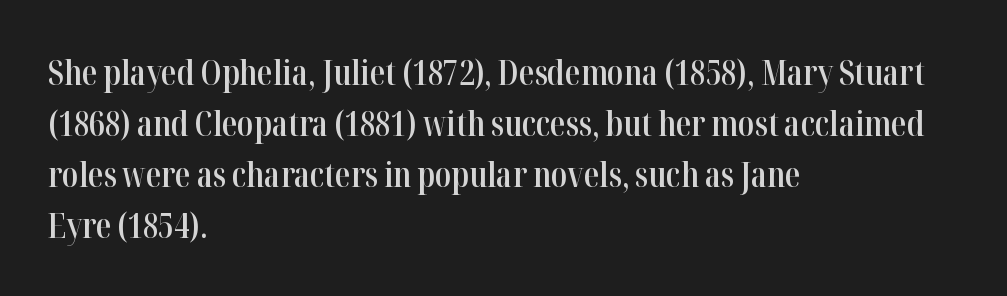
Anything drawn beneath the words? Only blank space. Each letter keeps its own natural width here, so spacing adapts to shape. The gaps between neighbouring characters are ordinary and unremarkable. These lines are composed in type with serifs. The font's upright variant was chosen for this text. This is the in-between weight designers call semibold or demi.
